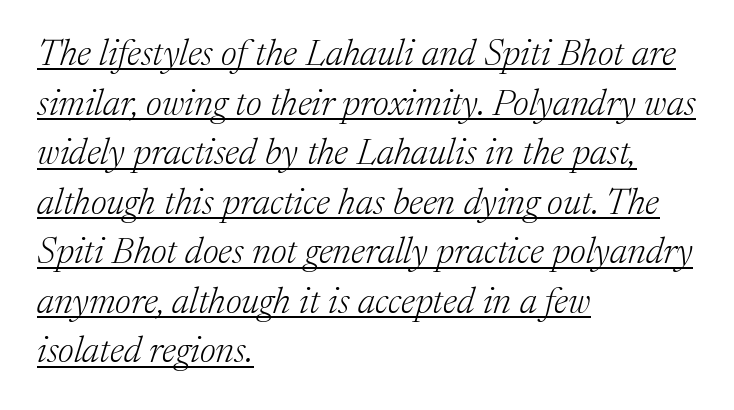
The image shows 37 px light serif type, italic (leaning right); set left-aligned, normal line spacing (1.34x), normal letter spacing, underlined; medium stroke contrast and a medium x-height.
